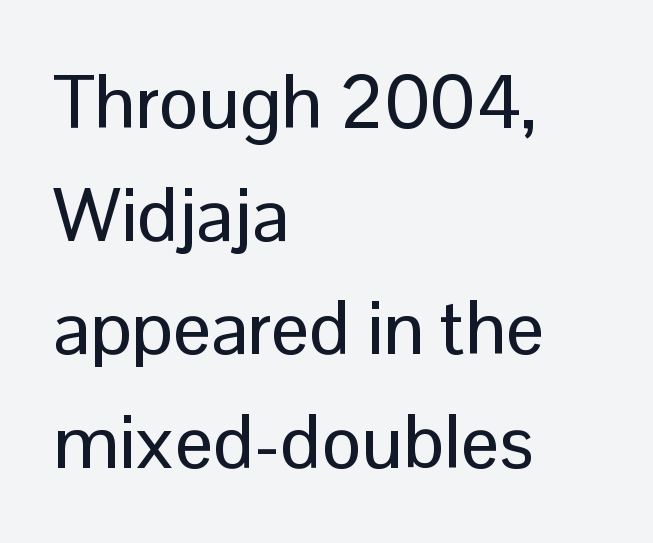
The image shows 75 px sans-serif type, upright; set left-aligned, normal line spacing (1.51x), normal letter spacing, not underlined; low stroke contrast and a medium x-height.
